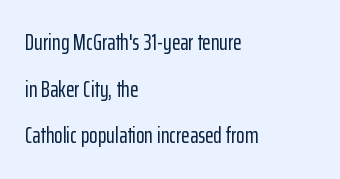
The image shows 22 px text type, upright; set left-aligned, loose line spacing (2.12x), normal letter spacing, not underlined.
